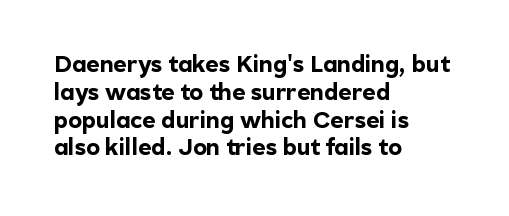
{"italic": "no", "bold": "yes", "underline": "no", "align": "left", "line_spacing_ratio": 1.21, "letter_spacing": "normal", "letter_spacing_em": 0.0, "glyph_px": 23}
